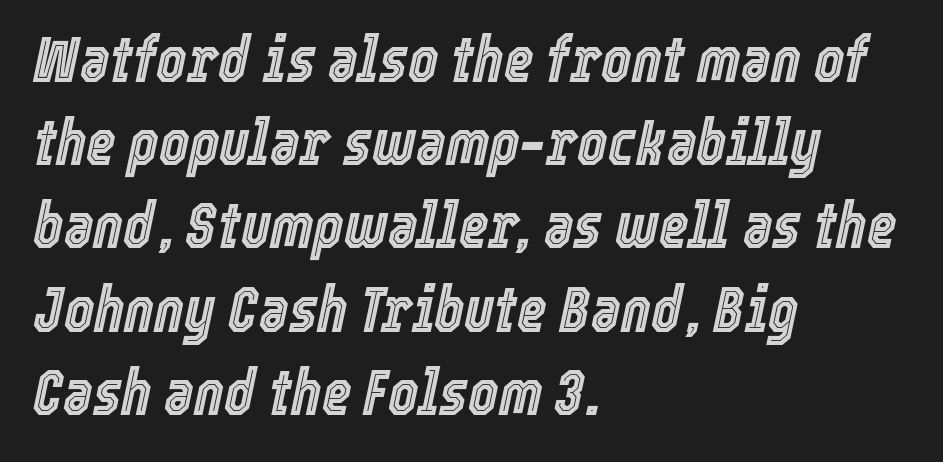
The image shows 64 px condensed type, italic (leaning right); set left-aligned, normal line spacing (1.3x), normal letter spacing, not underlined; a medium x-height.
